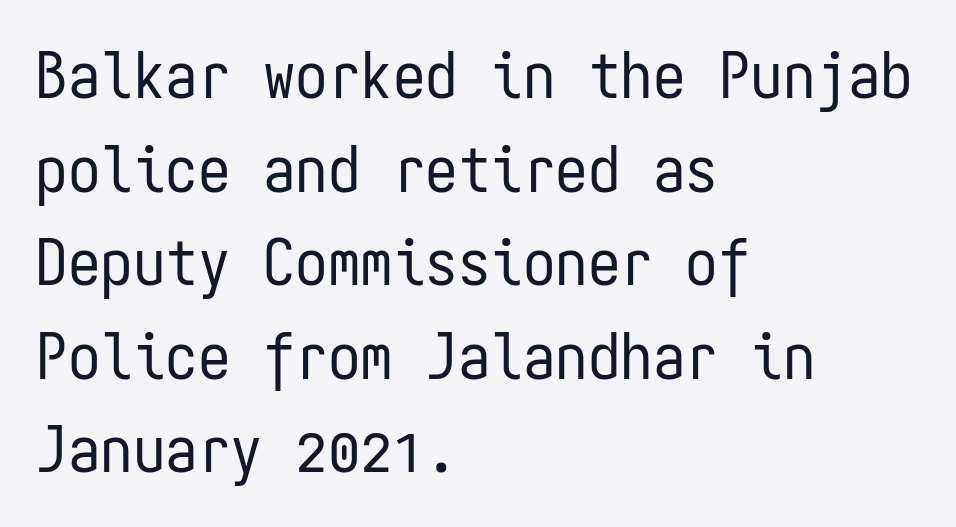
{"serif": "no", "italic": "no", "bold": "no", "weight": "regular", "width": "condensed", "stroke_contrast": "low", "x_height": "medium", "monospaced": "yes", "underline": "no", "align": "left", "line_spacing": "normal", "line_spacing_ratio": 1.44, "letter_spacing": "normal", "letter_spacing_em": 0.0, "glyph_px": 65}
